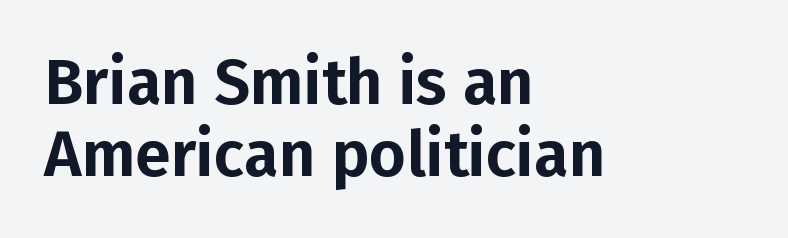
{"serif": "no", "italic": "no", "width": "normal", "stroke_contrast": "low", "x_height": "medium", "monospaced": "no", "underline": "no", "align": "left", "line_spacing": "tight", "line_spacing_ratio": 1.13, "letter_spacing": "normal", "letter_spacing_em": 0.0, "glyph_px": 64}
